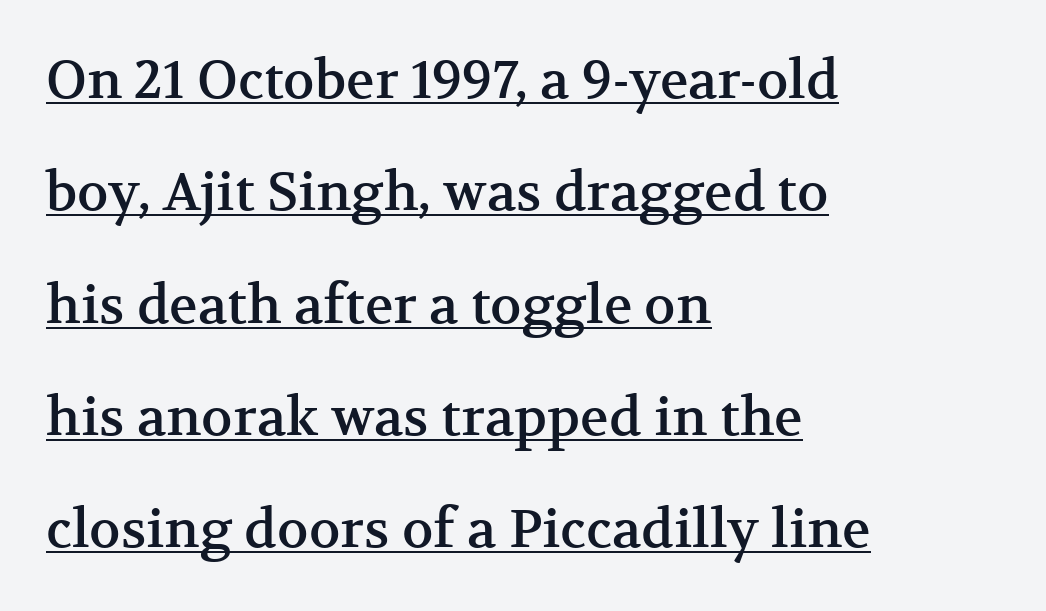
Spacing verdict: proportional, widths tailored to each character. In terms of letterform style, serifs are clearly present. The lettering stays uniformly vertical, giving the passage a roman look. You can see a thin bar hugging the bottom of the glyphs.
